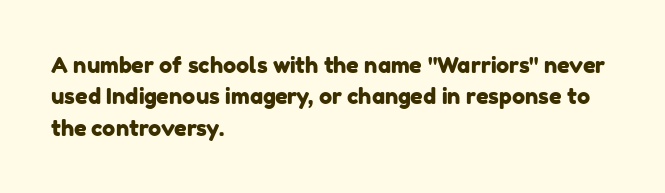
The image shows 22 px text type; set left-aligned, normal line spacing (1.43x), normal letter spacing, not underlined.
